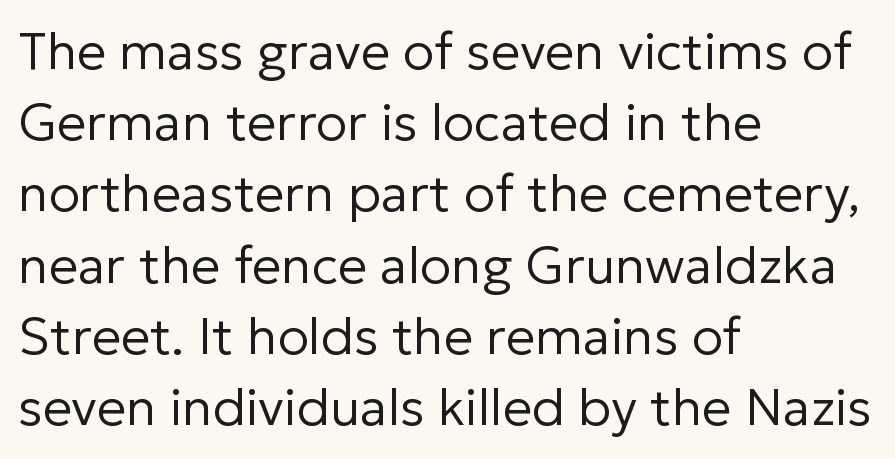
Q: Is the text bold? A: No.
Q: Is the text italic (slanted)? A: No, it is upright.
Q: Is the typeface a serif or a sans-serif typeface? A: Sans-serif.
Q: Is the text underlined? A: No.
Q: How is the paragraph aligned? A: Left-aligned.
Q: Is the spacing between letters normal or unusually wide? A: Normal.
Q: Is the spacing between lines tight, normal or loose? A: Normal.
Q: Width (condensed, normal, or wide)? A: Normal.
Q: Stroke contrast? A: Low.
Q: x-height? A: Medium.
Q: Monospaced? A: No.
